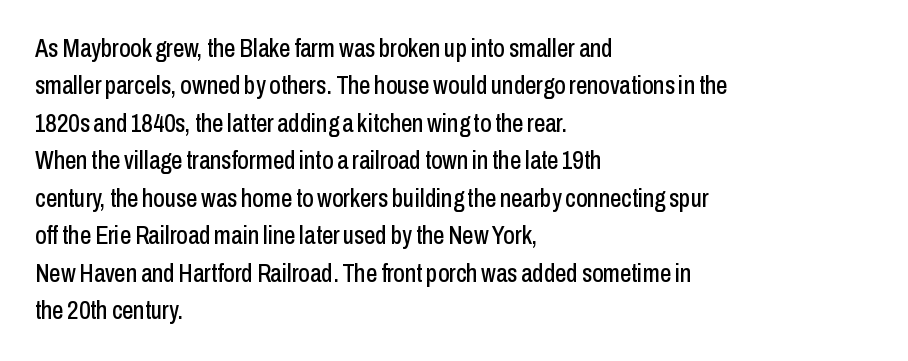
The rendering anchors every line to the left-hand side. The vertical gap from one line to the next is medium. The letterforms sit shoulder to shoulder at normal distance. Lines of text with bare space underneath. This is roman type, the default non-slanted kind.
